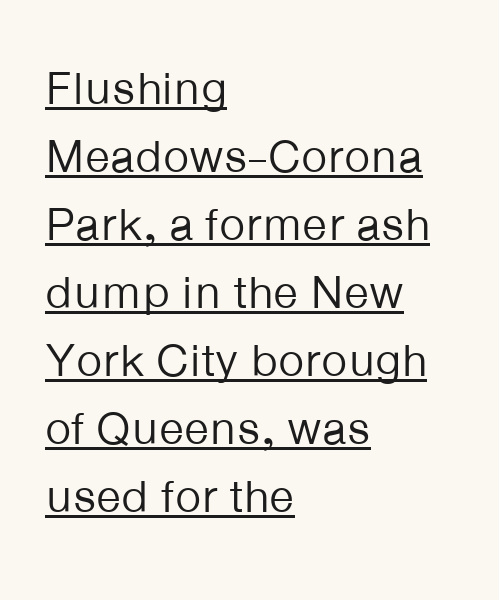
{"serif": "no", "italic": "no", "bold": "no", "weight": "regular", "width": "normal", "stroke_contrast": "low", "x_height": "medium", "monospaced": "no", "underline": "yes", "align": "left", "line_spacing": "normal", "line_spacing_ratio": 1.48, "letter_spacing": "normal", "letter_spacing_em": 0.0, "glyph_px": 46}
